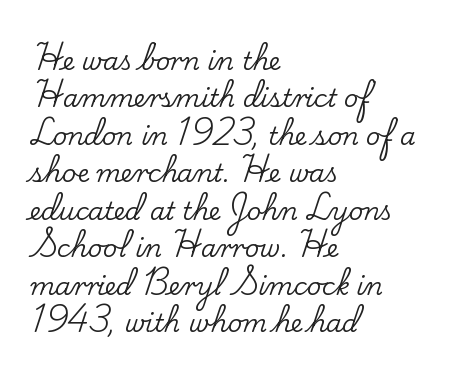
The image shows 25 px text type; set left-aligned, normal line spacing (1.5x), normal letter spacing, not underlined.
